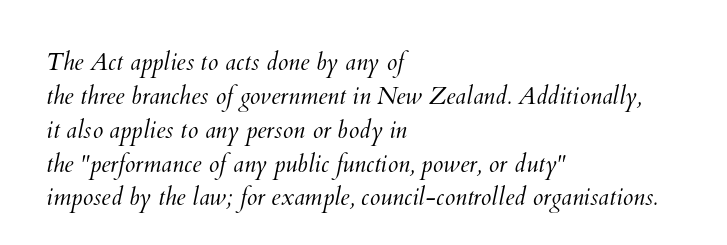
The image shows 24 px text type; set left-aligned, normal line spacing (1.41x), normal letter spacing, not underlined.
